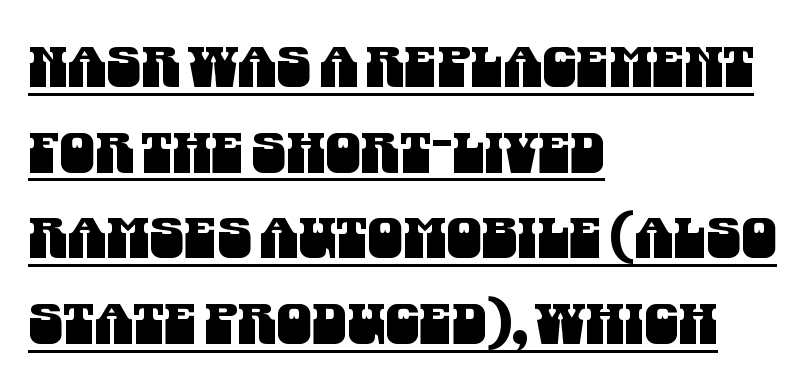
Evenly set lines give the paragraph a standard silhouette. Which margin do the lines hug? The left one — the right edge is uneven. You could not count columns in this text — the font is proportionally spaced. This sample uses a sans-serif face. You could call the tracking neutral — neither tight nor loose. Compared with undecorated copy, this sample adds a rule below the words.
